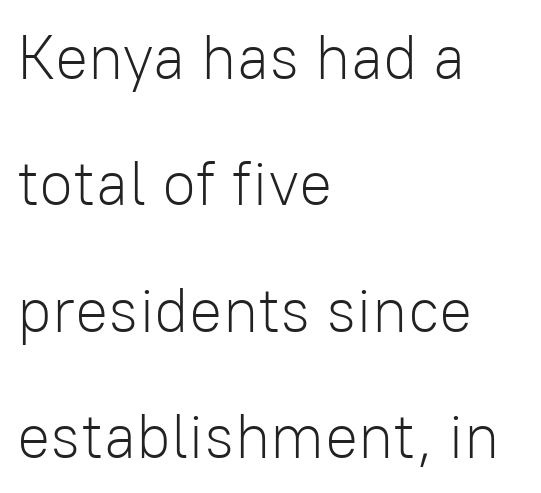
The image shows 62 px light sans-serif type, upright; set left-aligned, loose line spacing (2.04x), normal letter spacing, not underlined; low stroke contrast and a medium x-height.
